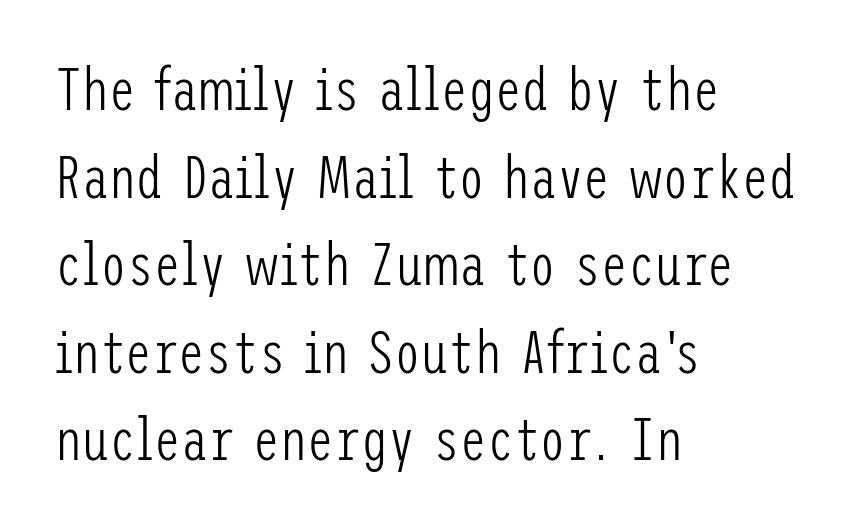
The type sits square on the baseline with zero lean. Weight: regular or lighter. Is the block centered? No — it sits flush against the left margin. Examine the stroke ends and you'll find no serifs. The strip under each line holds only bare page. Spacing between characters is what you'd get straight out of the box.
